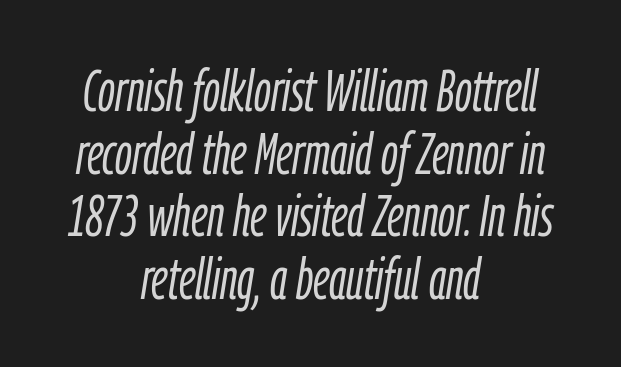
Bold? No — there's no thickening of the strokes. Is this a fixed-width face? No — the glyphs have proportional, varying widths. Short note: letters normally spaced. Quick note: italic.
